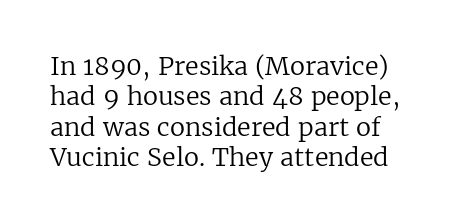
Nope, not italic — everything's standing straight. Only glyphs here, with clear space below each row. Leftover space on each line is placed entirely after the last word. The gaps between neighbouring characters are ordinary and unremarkable. A light-to-regular cut is what we see here.
